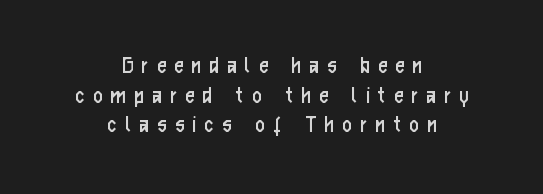
Q: Is the text bold? A: No.
Q: Is the text italic (slanted)? A: No, it is upright.
Q: Is the text underlined? A: No.
Q: How is the paragraph aligned? A: Centered.
Q: Is the spacing between letters normal or unusually wide? A: Unusually wide.
